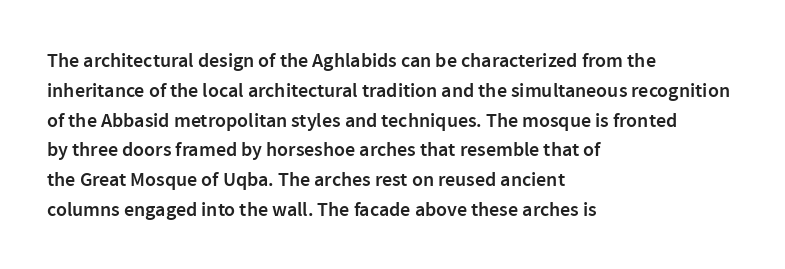
Q: Is the text bold? A: Semi-bold.
Q: Is the text italic (slanted)? A: No, it is upright.
Q: Is the text underlined? A: No.
Q: How is the paragraph aligned? A: Left-aligned.
Q: Is the spacing between letters normal or unusually wide? A: Normal.
Q: Is the spacing between lines tight, normal or loose? A: Normal.
